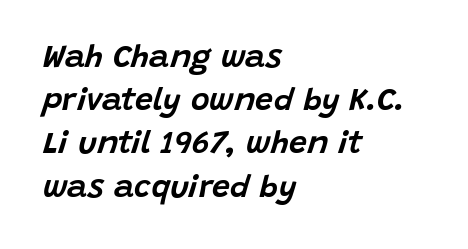
{"italic": "yes", "lean": "right", "slant_degrees": 15, "width": "normal", "stroke_contrast": "low", "x_height": "large", "monospaced": "no", "underline": "no", "align": "left", "line_spacing": "normal", "line_spacing_ratio": 1.35, "letter_spacing": "normal", "letter_spacing_em": 0.0, "glyph_px": 32}
